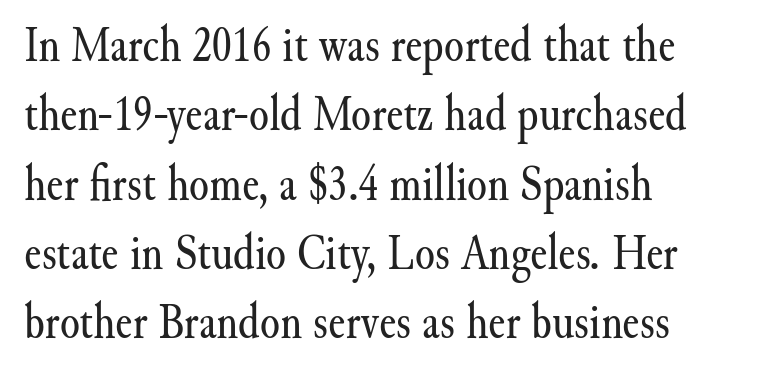
The image shows 51 px regular-weight serif type, upright; set left-aligned, normal line spacing (1.36x), normal letter spacing, not underlined; medium stroke contrast and a small x-height.
